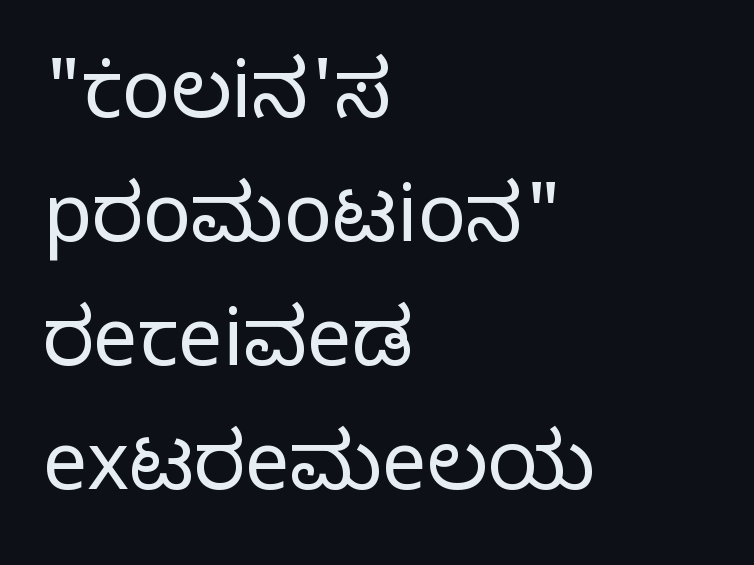
Q: Is the text bold? A: No.
Q: Is the text italic (slanted)? A: No, it is upright.
Q: Is the typeface a serif or a sans-serif typeface? A: Sans-serif.
Q: Is the text underlined? A: No.
Q: How is the paragraph aligned? A: Left-aligned.
Q: Is the spacing between letters normal or unusually wide? A: Normal.
Q: Is the spacing between lines tight, normal or loose? A: Normal.
Q: Width (condensed, normal, or wide)? A: Normal.
Q: Stroke contrast? A: Low.
Q: x-height? A: Medium.
Q: Monospaced? A: No.
